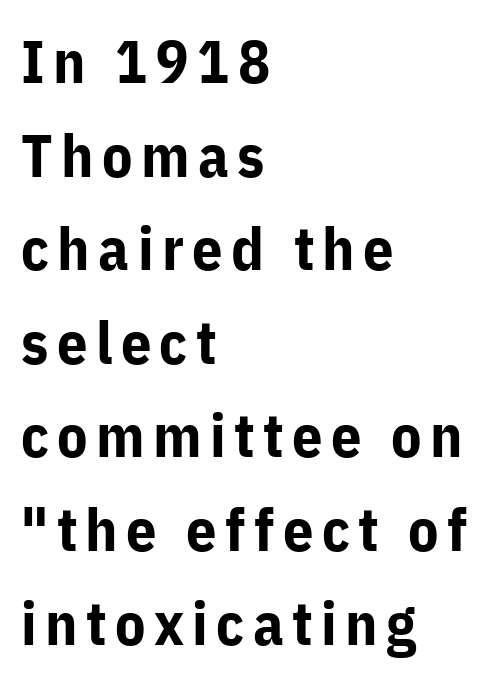
Summary of vertical rhythm: regular, with standard interline spacing. Posture: vertical. Anything drawn beneath the words? Only blank space. Nothing sits at the stroke ends, so this counts as sans-serif.
